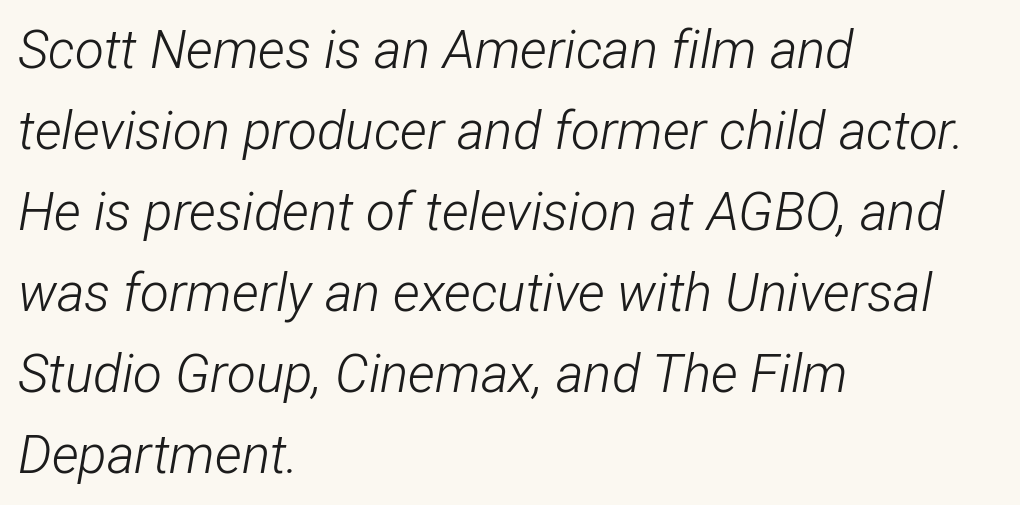
Q: Is the text bold? A: No.
Q: Is the text italic (slanted)? A: Yes, it leans right by about 12 degrees.
Q: Is the text underlined? A: No.
Q: How is the paragraph aligned? A: Left-aligned.
Q: Is the spacing between letters normal or unusually wide? A: Normal.
Q: Is the spacing between lines tight, normal or loose? A: Normal.
Q: Width (condensed, normal, or wide)? A: Condensed.
Q: Stroke contrast? A: Low.
Q: x-height? A: Medium.
Q: Monospaced? A: No.
